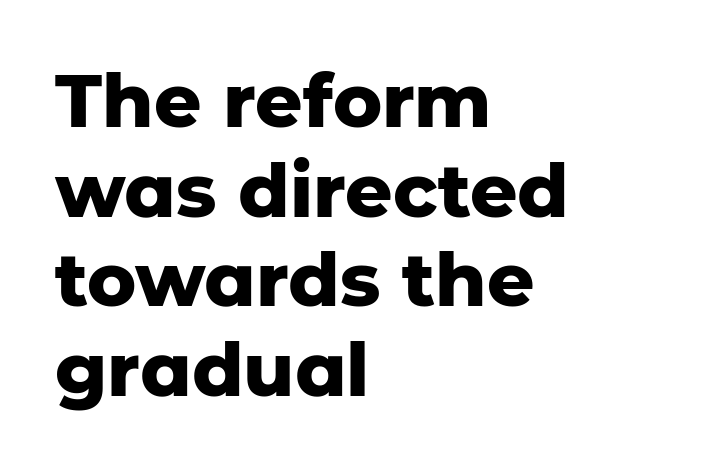
The line texture is even and compact thanks to regular tracking. Caption: multi-line text, flush left, ragged right. Character widths vary here, with narrow letters taking less room than wide ones. Underline: absent. Ascenders rise straight up at ninety degrees.
